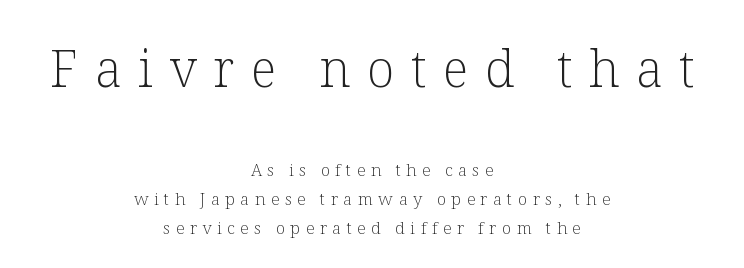
The image shows 51 px light serif type, upright; set centered, line spacing 1.71x, unusually wide letter spacing (+0.32 em), not underlined; the first (top) block is 3.0x larger; low stroke contrast and a medium x-height.
